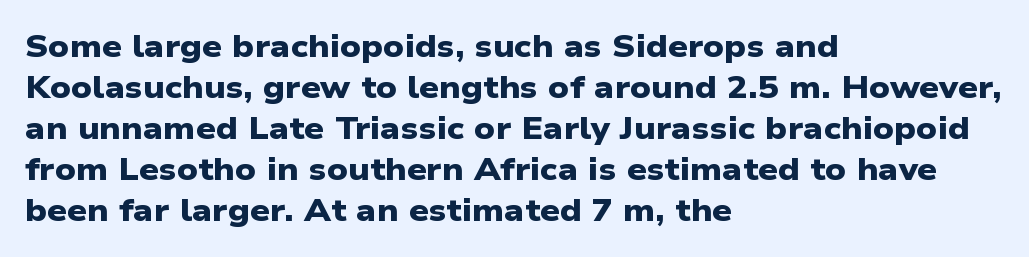
Q: Is the text bold? A: Yes.
Q: Is the typeface a serif or a sans-serif typeface? A: Sans-serif.
Q: Is the text underlined? A: No.
Q: How is the paragraph aligned? A: Left-aligned.
Q: Is the spacing between letters normal or unusually wide? A: Normal.
Q: Is the spacing between lines tight, normal or loose? A: Normal.
Q: Width (condensed, normal, or wide)? A: Wide.
Q: Stroke contrast? A: Low.
Q: x-height? A: Medium.
Q: Monospaced? A: No.
